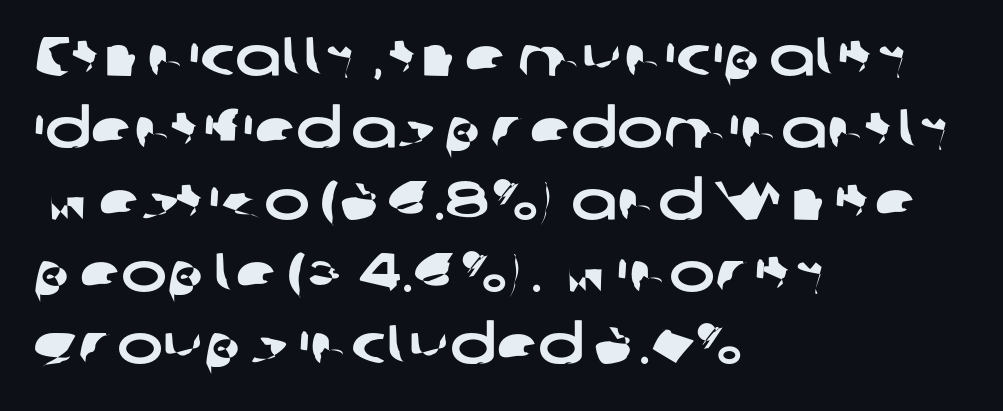
{"serif": "no", "width": "wide", "stroke_contrast": "low", "x_height": "medium", "monospaced": "no", "underline": "no", "align": "left", "line_spacing": "normal", "line_spacing_ratio": 1.31, "letter_spacing": "normal", "letter_spacing_em": 0.0, "glyph_px": 55}
